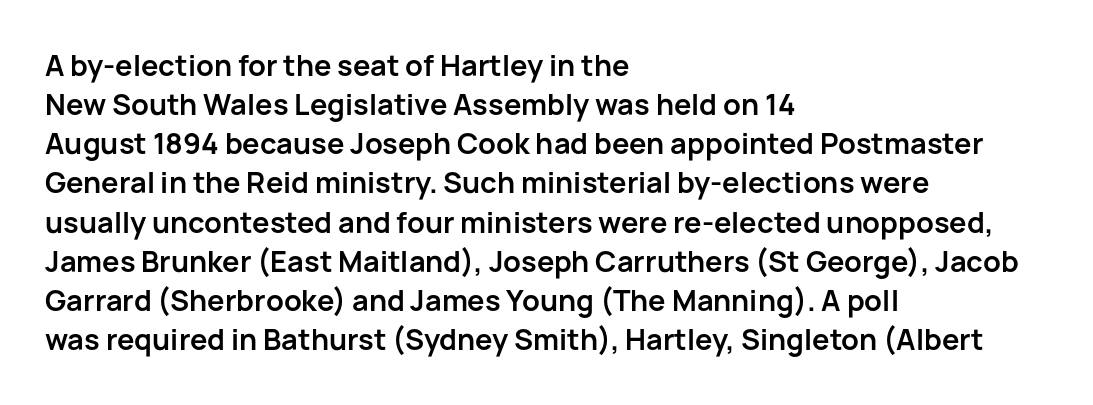
{"serif": "no", "italic": "no", "bold": "yes", "weight": "semibold", "width": "normal", "stroke_contrast": "low", "x_height": "medium", "monospaced": "no", "underline": "no", "align": "left", "line_spacing": "normal", "line_spacing_ratio": 1.35, "letter_spacing": "normal", "letter_spacing_em": 0.0, "glyph_px": 29}
